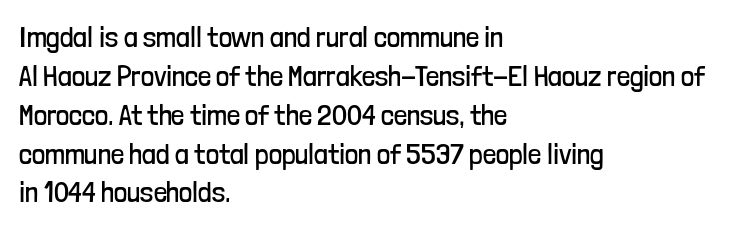
Type style note: lacks serifs. The characters are drawn with everyday or finer stroke widths. This sample keeps an unexceptional amount of space between lines. Is the letter spacing exaggerated? No — it looks like the ordinary default.
